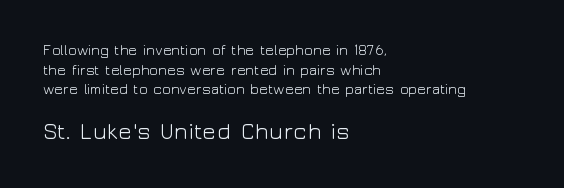
{"italic": "no", "bold": "no", "underline": "no", "align": "left", "line_spacing": "normal", "line_spacing_ratio": 1.4, "letter_spacing": "normal", "letter_spacing_em": 0.0, "larger_block": "second", "size_ratio": 1.64, "glyph_px": 23}
